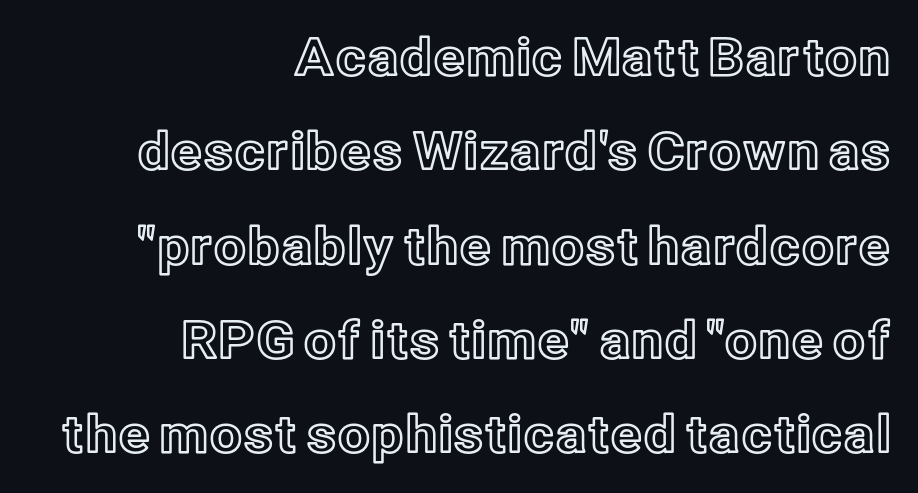
{"italic": "no", "width": "normal", "x_height": "medium", "monospaced": "no", "underline": "no", "align": "right", "line_spacing_ratio": 1.85, "letter_spacing": "normal", "letter_spacing_em": 0.0, "glyph_px": 51}
